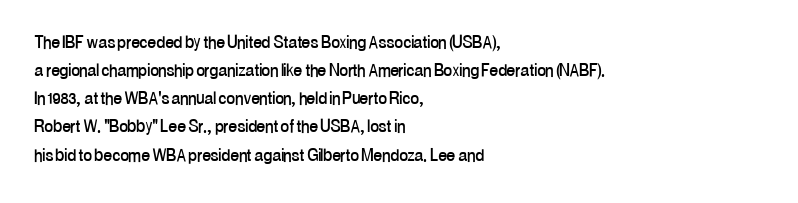
{"italic": "no", "underline": "no", "align": "left", "line_spacing": "normal", "line_spacing_ratio": 1.34, "letter_spacing": "normal", "letter_spacing_em": 0.0, "glyph_px": 21}
